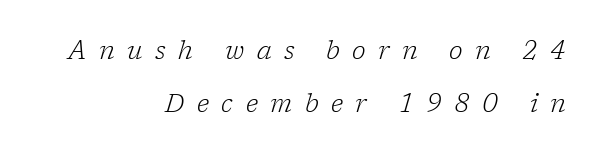
Q: Is the text bold? A: No.
Q: Is the text italic (slanted)? A: Yes, it leans right by about 17 degrees.
Q: Is the text underlined? A: No.
Q: How is the paragraph aligned? A: Right-aligned.
Q: Is the spacing between letters normal or unusually wide? A: Unusually wide.
Q: Is the spacing between lines tight, normal or loose? A: Loose.
